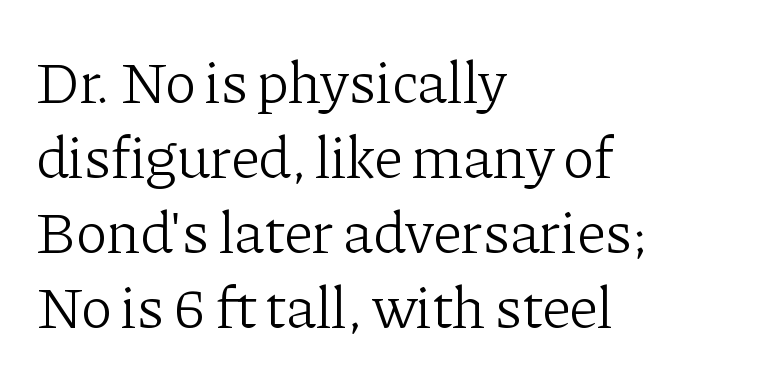
{"serif": "yes", "italic": "no", "bold": "no", "weight": "light", "width": "normal", "stroke_contrast": "low", "x_height": "medium", "monospaced": "no", "underline": "no", "align": "left", "line_spacing": "normal", "line_spacing_ratio": 1.25, "letter_spacing": "normal", "letter_spacing_em": 0.0, "glyph_px": 60}
